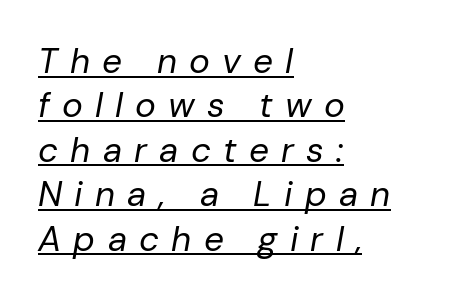
The image shows 35 px regular-weight type, italic (leaning right); set left-aligned, normal line spacing (1.27x), unusually wide letter spacing (+0.35 em), underlined; low stroke contrast and a medium x-height.
